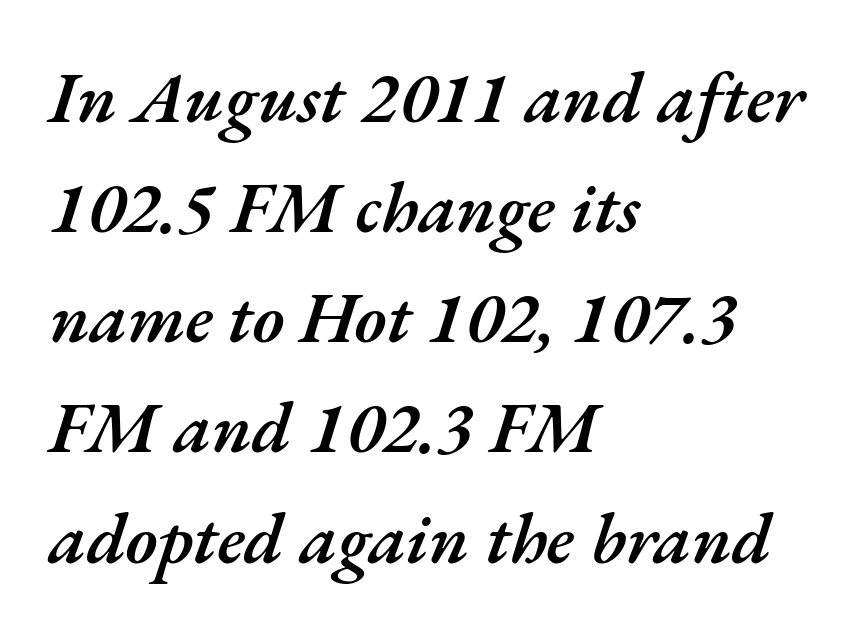
Spacing verdict: proportional, widths tailored to each character. The letters are semibold — heavier than regular but short of a full bold. Characters are canted at an angle relative to the baseline's perpendicular. Glance below the letters and you will spot only blank space.
